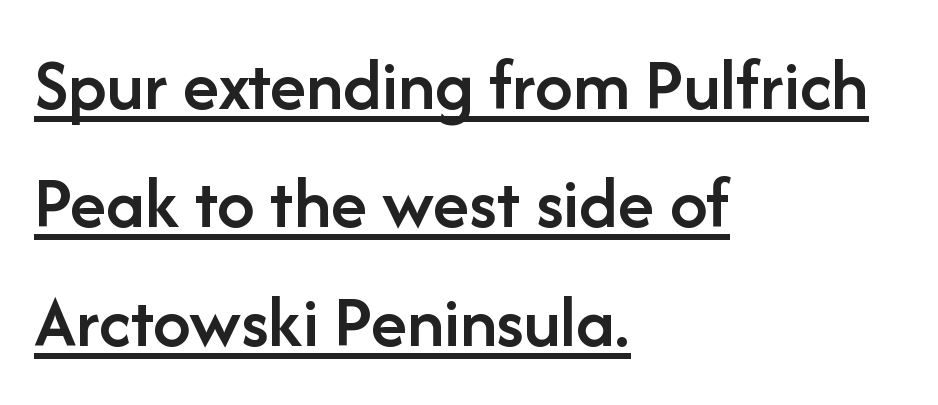
The passage shown is typeset with a sans-serif family. What stands out about the letter spacing? Nothing — it is the standard amount. Each letter keeps its own natural width here, so spacing adapts to shape. Students, observe: this is what conventionally led text looks like. The typesetting leans somewhat heavy: a semibold. This is roman type, the default non-slanted kind.
